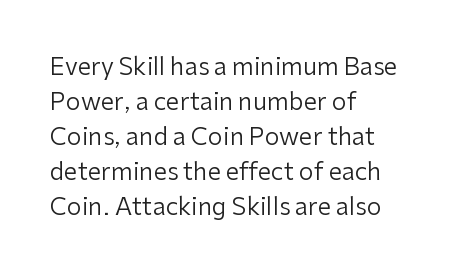
No word sits above an underline. This is the regular roman posture of the typeface. The lines in this sample share a left origin and differ only in where they stop. Successive baselines arrive at the customary interval.
